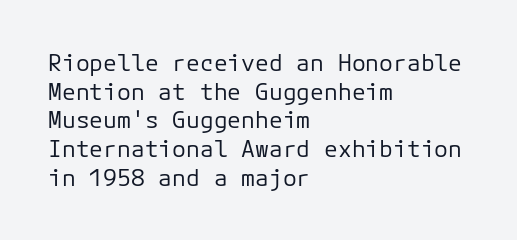
Q: Is the text bold? A: No.
Q: Is the text italic (slanted)? A: No, it is upright.
Q: Is the text underlined? A: No.
Q: How is the paragraph aligned? A: Left-aligned.
Q: Is the spacing between letters normal or unusually wide? A: Normal.
Q: Is the spacing between lines tight, normal or loose? A: Normal.
